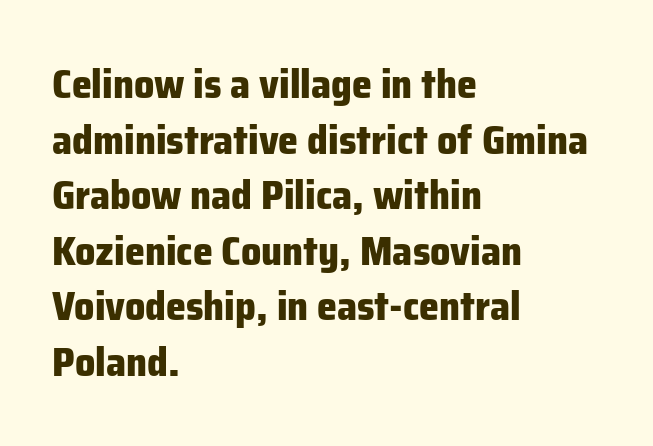
Q: Is the text bold? A: Yes.
Q: Is the text italic (slanted)? A: No, it is upright.
Q: Is the typeface a serif or a sans-serif typeface? A: Sans-serif.
Q: Is the text underlined? A: No.
Q: How is the paragraph aligned? A: Left-aligned.
Q: Is the spacing between letters normal or unusually wide? A: Normal.
Q: Is the spacing between lines tight, normal or loose? A: Normal.
Q: Width (condensed, normal, or wide)? A: Normal.
Q: Stroke contrast? A: Low.
Q: x-height? A: Medium.
Q: Monospaced? A: No.
